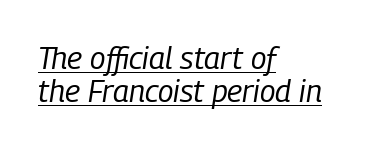
Q: Is the text bold? A: No.
Q: Is the text italic (slanted)? A: Yes, it leans right by about 9 degrees.
Q: Is the text underlined? A: Yes.
Q: How is the paragraph aligned? A: Left-aligned.
Q: Is the spacing between letters normal or unusually wide? A: Normal.
Q: Is the spacing between lines tight, normal or loose? A: Tight.
Q: Width (condensed, normal, or wide)? A: Condensed.
Q: Stroke contrast? A: Low.
Q: x-height? A: Medium.
Q: Monospaced? A: No.
